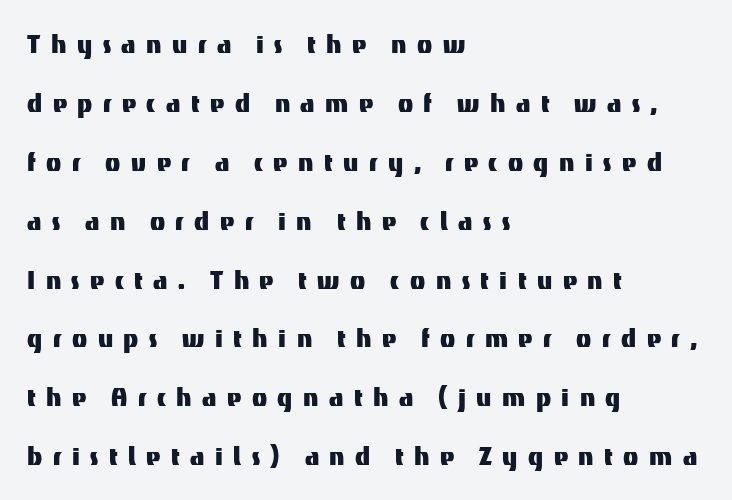
{"serif": "no", "italic": "no", "width": "normal", "stroke_contrast": "medium", "x_height": "medium", "monospaced": "no", "underline": "no", "align": "left", "line_spacing": "loose", "line_spacing_ratio": 1.9, "letter_spacing": "wide", "letter_spacing_em": 0.34, "glyph_px": 31}
